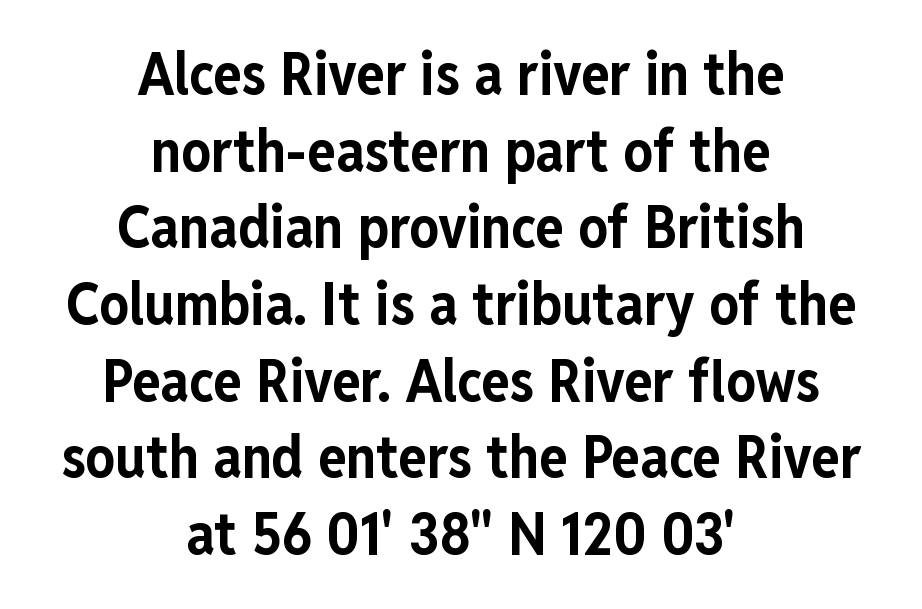
{"serif": "no", "italic": "no", "bold": "yes", "weight": "bold", "width": "condensed", "stroke_contrast": "low", "x_height": "medium", "monospaced": "no", "underline": "no", "align": "center", "line_spacing": "normal", "line_spacing_ratio": 1.3, "letter_spacing": "normal", "letter_spacing_em": 0.0, "glyph_px": 59}
